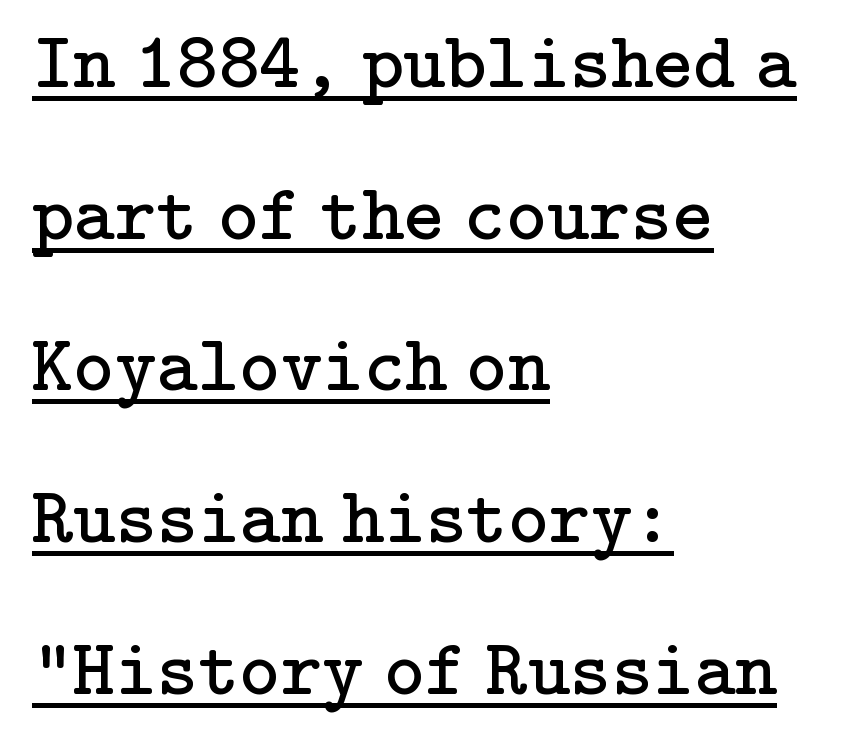
Q: Is the text bold? A: No.
Q: Is the text italic (slanted)? A: No, it is upright.
Q: Is the typeface a serif or a sans-serif typeface? A: Serif.
Q: Is the text underlined? A: Yes.
Q: How is the paragraph aligned? A: Left-aligned.
Q: Is the spacing between letters normal or unusually wide? A: Normal.
Q: Is the spacing between lines tight, normal or loose? A: Loose.
Q: Width (condensed, normal, or wide)? A: Normal.
Q: Stroke contrast? A: Low.
Q: x-height? A: Medium.
